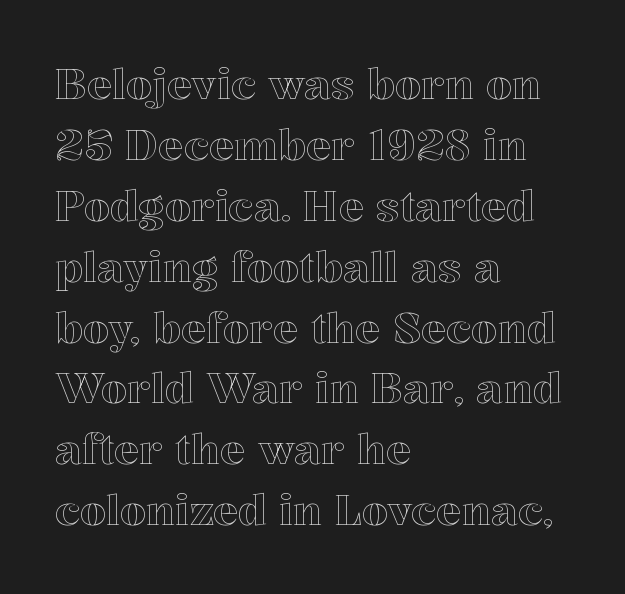
Q: Is the text italic (slanted)? A: No, it is upright.
Q: Is the text underlined? A: No.
Q: How is the paragraph aligned? A: Left-aligned.
Q: Is the spacing between letters normal or unusually wide? A: Normal.
Q: Is the spacing between lines tight, normal or loose? A: Normal.
Q: Width (condensed, normal, or wide)? A: Normal.
Q: x-height? A: Medium.
Q: Monospaced? A: No.
